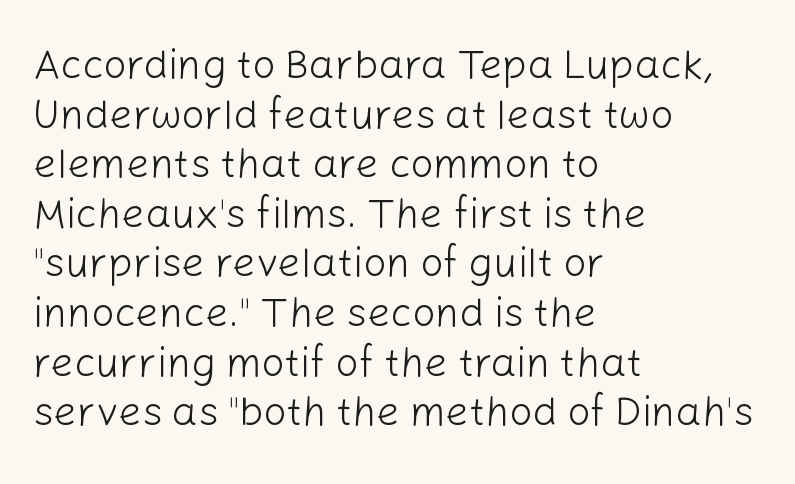
{"serif": "no", "italic": "no", "bold": "no", "weight": "light", "width": "normal", "stroke_contrast": "low", "x_height": "medium", "monospaced": "no", "underline": "no", "align": "left", "line_spacing_ratio": 1.21, "letter_spacing": "normal", "letter_spacing_em": 0.0, "glyph_px": 41}
